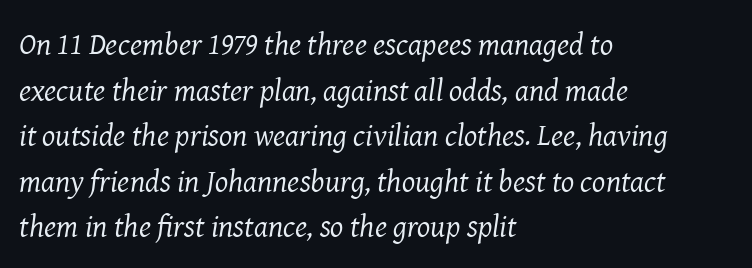
The image shows 31 px regular-weight serif type, italic (leaning right); set left-aligned, normal line spacing (1.47x), normal letter spacing, not underlined; medium stroke contrast and a medium x-height.
